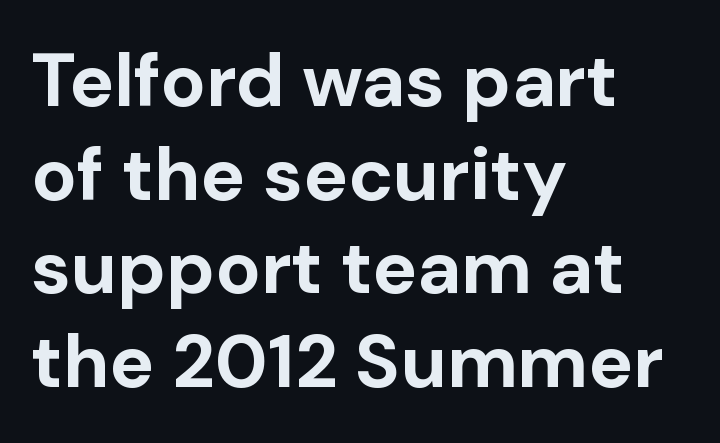
Q: Is the text bold? A: Yes.
Q: Is the text italic (slanted)? A: No, it is upright.
Q: Is the typeface a serif or a sans-serif typeface? A: Sans-serif.
Q: Is the text underlined? A: No.
Q: How is the paragraph aligned? A: Left-aligned.
Q: Is the spacing between letters normal or unusually wide? A: Normal.
Q: Is the spacing between lines tight, normal or loose? A: Normal.
Q: Width (condensed, normal, or wide)? A: Normal.
Q: Stroke contrast? A: Low.
Q: x-height? A: Medium.
Q: Monospaced? A: No.
